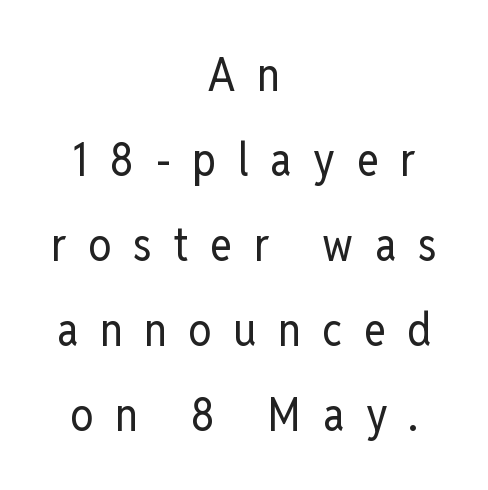
Serifs: no, the terminals of the letterforms are clean. Varying glyph widths throughout — classic text-font behaviour. The typography opts for an upright posture over an oblique one. Compared with typical body copy, the letter spacing here is much looser. The glyphs are unaccompanied by any horizontal stroke below them.
